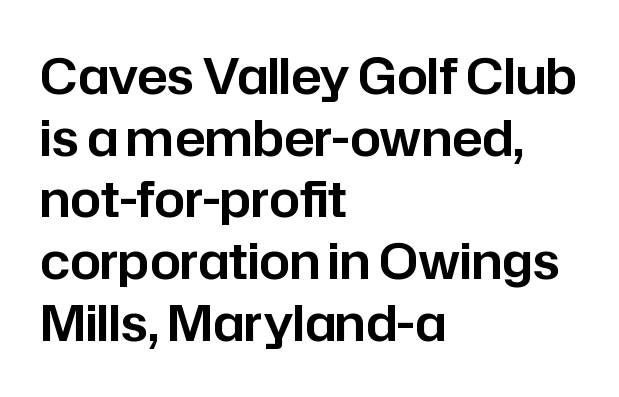
Each word holds together tightly as a unit, with standard inter-letter gaps. Here the designer chose a conventional face with non-uniform glyph widths. Check the space under the baseline: it is left empty. Serifs: no, the terminals of the letterforms are clean. The typesetter chose a ragged-right arrangement here.
